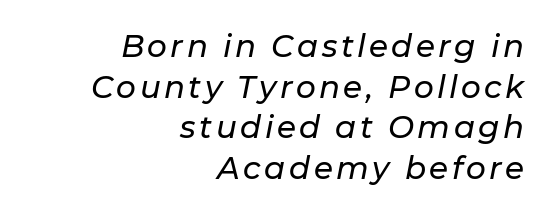
Spacing verdict: proportional, widths tailored to each character. In terms of leading, this rendering sits right in the middle. A typesetter would mark this as italic. Glance below the letters and you will spot only blank space. Right-aligned paragraph, ragged on the left.
